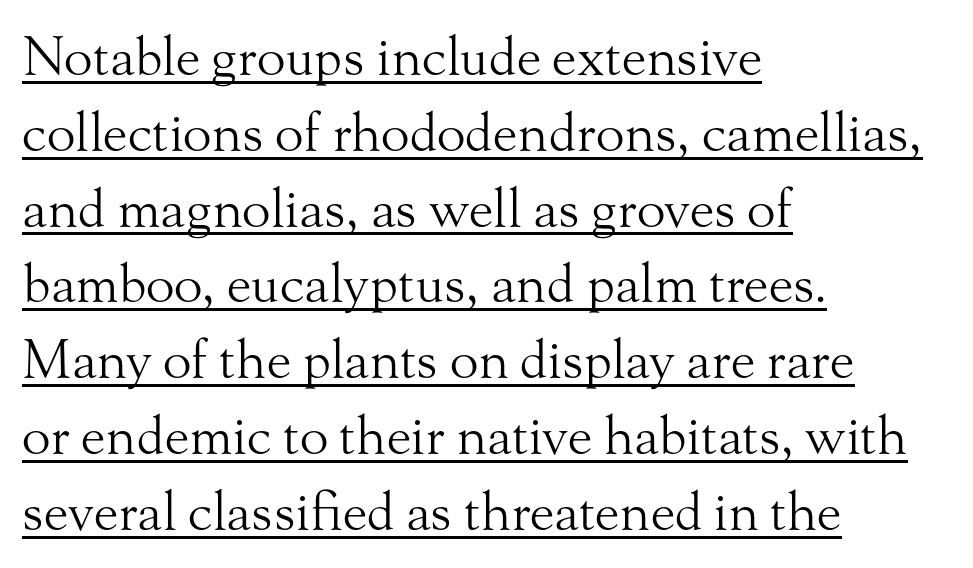
These lines stack with their left ends in a neat column. The designer went with a serif here, giving each stem small feet. Vertical spacing — default. Glance below the letters and you will spot a drawn line. You could call the tracking neutral — neither tight nor loose. Note the varied advance widths — an 'i' is clearly narrower than an 'm'.
